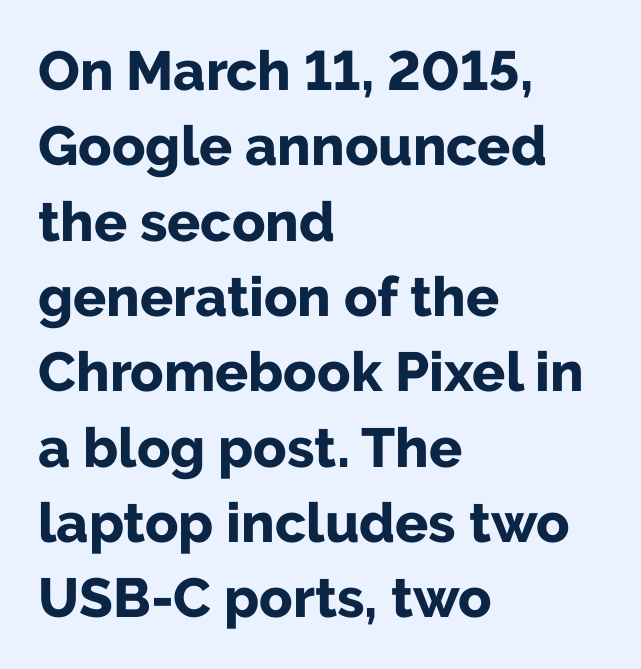
Q: Is the text bold? A: Yes.
Q: Is the text italic (slanted)? A: No, it is upright.
Q: Is the typeface a serif or a sans-serif typeface? A: Sans-serif.
Q: Is the text underlined? A: No.
Q: How is the paragraph aligned? A: Left-aligned.
Q: Is the spacing between letters normal or unusually wide? A: Normal.
Q: Is the spacing between lines tight, normal or loose? A: Normal.
Q: Width (condensed, normal, or wide)? A: Normal.
Q: Stroke contrast? A: Low.
Q: x-height? A: Medium.
Q: Monospaced? A: No.
